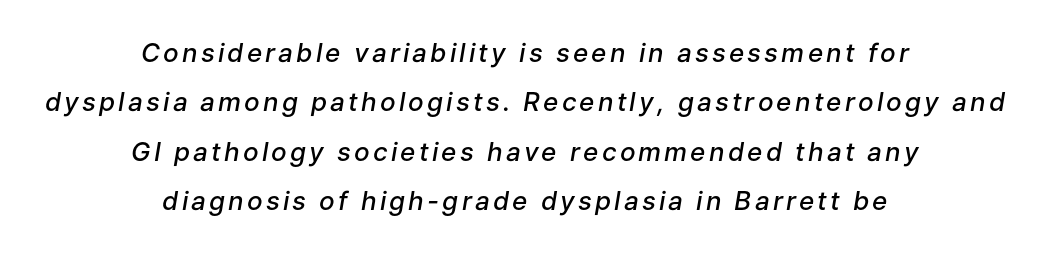
Rows of type keep a wide berth in the vertical direction. Just letters on the line, the space beneath them empty. Each glyph is drawn with semibold strokes, heavier than normal yet not fully bold. These lines were composed using italics.
